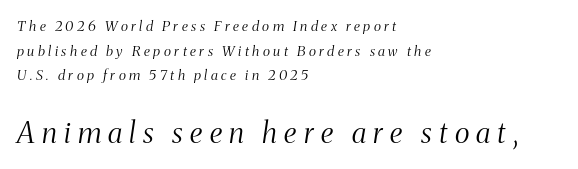
{"serif": "yes", "italic": "yes", "lean": "right", "slant_degrees": 8, "bold": "no", "weight": "light", "width": "condensed", "stroke_contrast": "medium", "x_height": "medium", "monospaced": "no", "underline": "no", "align": "left", "line_spacing_ratio": 1.76, "letter_spacing": "wide", "letter_spacing_em": 0.25, "larger_block": "second", "size_ratio": 2.07, "glyph_px": 29}
